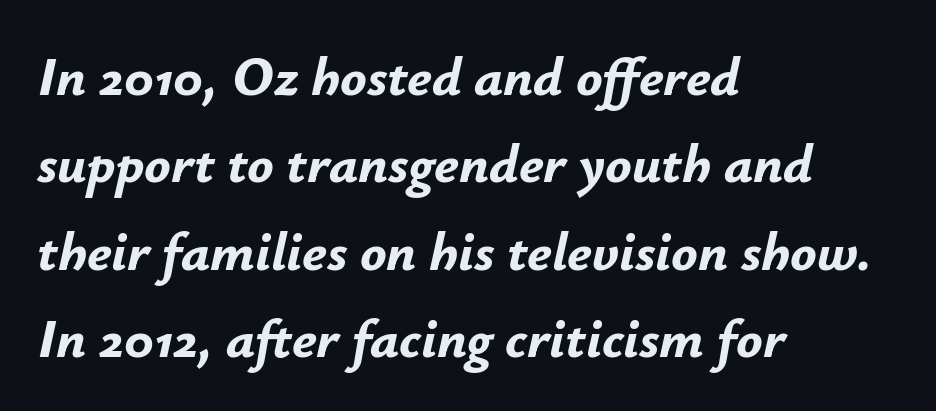
Q: Is the text bold? A: Yes.
Q: Is the text italic (slanted)? A: Yes, it leans right by about 12 degrees.
Q: Is the text underlined? A: No.
Q: How is the paragraph aligned? A: Left-aligned.
Q: Is the spacing between letters normal or unusually wide? A: Normal.
Q: Is the spacing between lines tight, normal or loose? A: Normal.
Q: Width (condensed, normal, or wide)? A: Normal.
Q: Stroke contrast? A: Low.
Q: x-height? A: Small.
Q: Monospaced? A: No.
